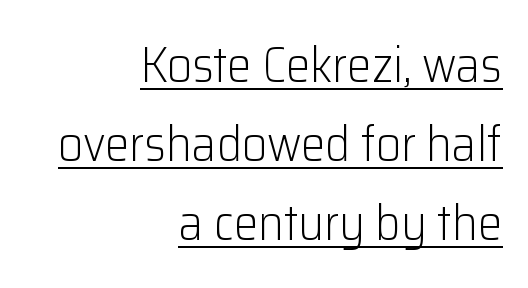
Does the type have serifs? No, each stem ends abruptly. Spacing between characters is what you'd get straight out of the box. The paragraph shown leans on its right margin. This sample carries an underscore along the baseline area. This is roman type, the default non-slanted kind. Honestly, the row spacing looks completely unremarkable.
